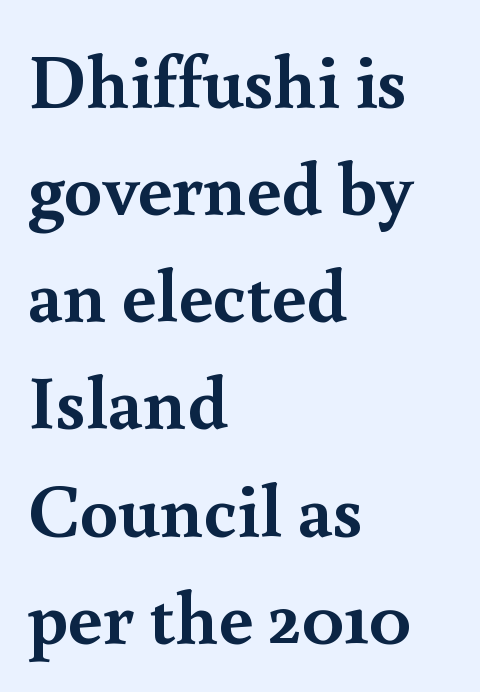
{"serif": "yes", "italic": "no", "bold": "yes", "weight": "semibold", "width": "normal", "x_height": "small", "monospaced": "no", "underline": "no", "align": "left", "line_spacing": "normal", "line_spacing_ratio": 1.41, "letter_spacing": "normal", "letter_spacing_em": 0.0, "glyph_px": 76}
